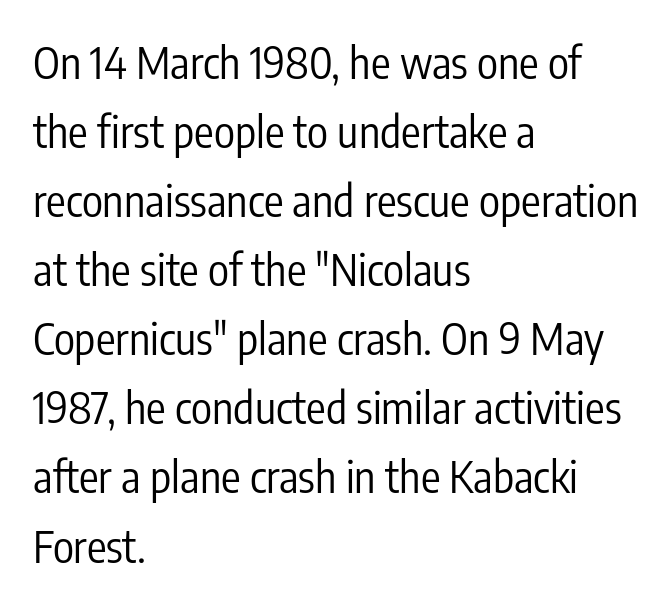
Q: Is the text bold? A: No.
Q: Is the text italic (slanted)? A: No, it is upright.
Q: Is the typeface a serif or a sans-serif typeface? A: Sans-serif.
Q: Is the text underlined? A: No.
Q: How is the paragraph aligned? A: Left-aligned.
Q: Is the spacing between letters normal or unusually wide? A: Normal.
Q: Is the spacing between lines tight, normal or loose? A: Normal.
Q: Width (condensed, normal, or wide)? A: Condensed.
Q: Stroke contrast? A: Low.
Q: x-height? A: Medium.
Q: Monospaced? A: No.
